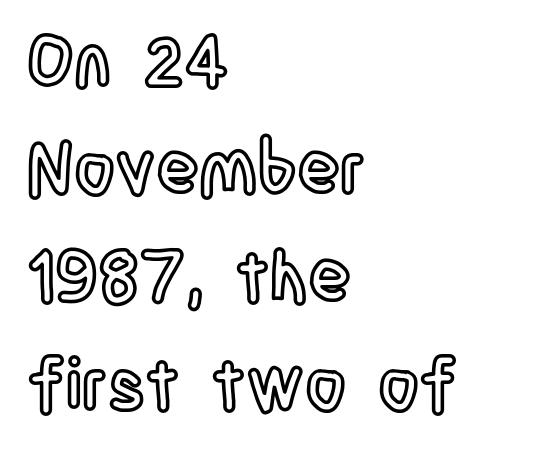
The rendering keeps characters at their native spacing. The lettering stays uniformly vertical, giving the passage a roman look. The gap between lines stays unmarked. Proportional: the letters do not fall into vertical columns. Horizontal bands of white between lines are of average thickness. Alignment: flush left.
